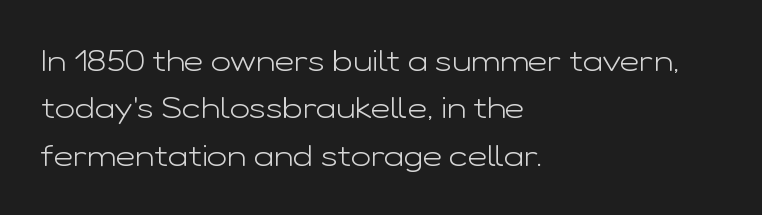
The rag falls on the right side of this text block. The block of text has a typical density, with ordinary space between rows. Every character sits straight up, as roman type does. Clear beneath every line of the passage. This is not heavy type; no bold has been used. You could not count columns in this text — the font is proportionally spaced.
